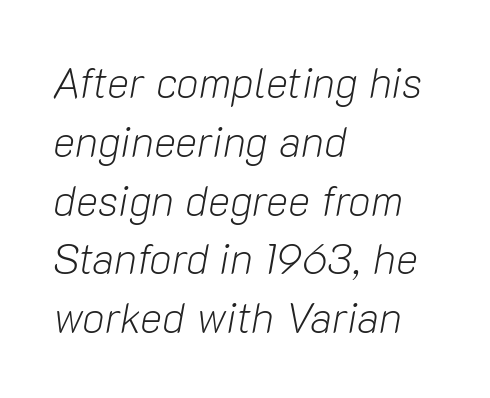
Q: Is the text bold? A: No.
Q: Is the text italic (slanted)? A: Yes, it leans right by about 10 degrees.
Q: Is the text underlined? A: No.
Q: How is the paragraph aligned? A: Left-aligned.
Q: Is the spacing between letters normal or unusually wide? A: Normal.
Q: Is the spacing between lines tight, normal or loose? A: Normal.
Q: Width (condensed, normal, or wide)? A: Normal.
Q: Stroke contrast? A: Low.
Q: x-height? A: Medium.
Q: Monospaced? A: No.
